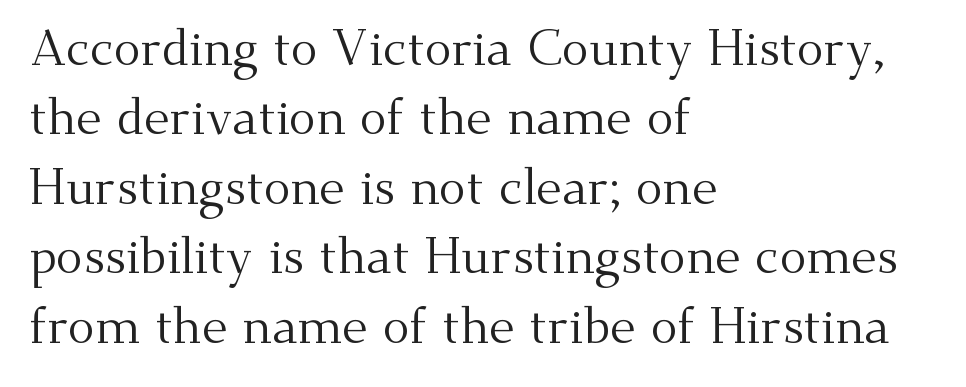
The image shows 50 px regular-weight serif type, upright; set left-aligned, normal line spacing (1.39x), normal letter spacing, not underlined; medium stroke contrast and a small x-height.
